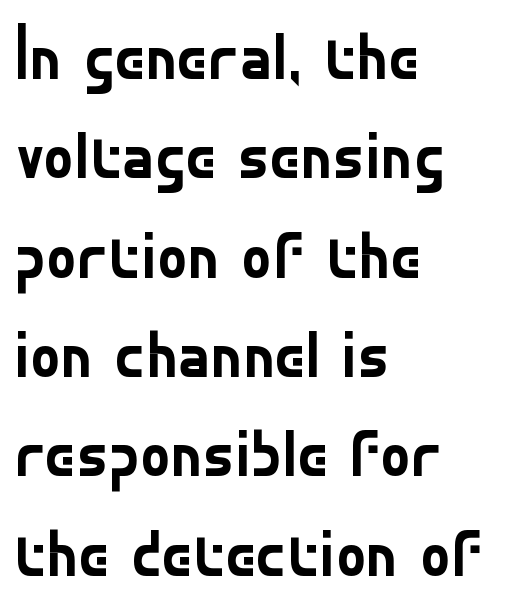
Each letter's strokes conclude bluntly, with no projecting serifs. The letters advance in unequal steps, a hallmark of proportional type. The strip under each line holds only bare page. Stems here are at most as thick as an everyday book face. Nope, not italic — everything's standing straight. The ragged edge is on the right, which tells us the setting is flush left.
